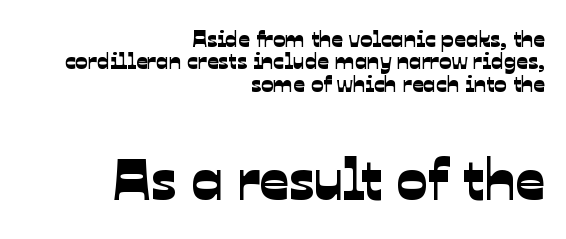
{"serif": "no", "width": "normal", "stroke_contrast": "low", "x_height": "medium", "monospaced": "no", "underline": "no", "align": "right", "line_spacing": "tight", "line_spacing_ratio": 0.97, "letter_spacing": "normal", "letter_spacing_em": 0.0, "larger_block": "second", "size_ratio": 2.52, "glyph_px": 58}
